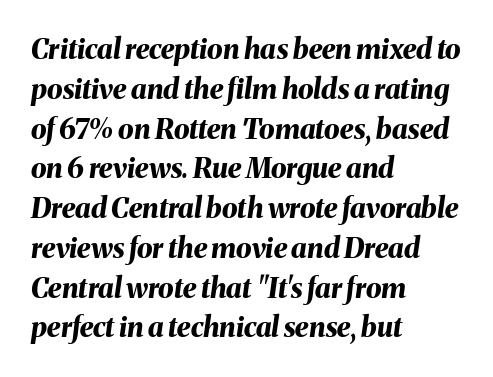
Q: Is the text bold? A: Yes.
Q: Is the text italic (slanted)? A: Yes, it leans right by about 8 degrees.
Q: Is the text underlined? A: No.
Q: How is the paragraph aligned? A: Left-aligned.
Q: Is the spacing between letters normal or unusually wide? A: Normal.
Q: Is the spacing between lines tight, normal or loose? A: Normal.
Q: Width (condensed, normal, or wide)? A: Normal.
Q: Stroke contrast? A: Medium.
Q: x-height? A: Medium.
Q: Monospaced? A: No.
